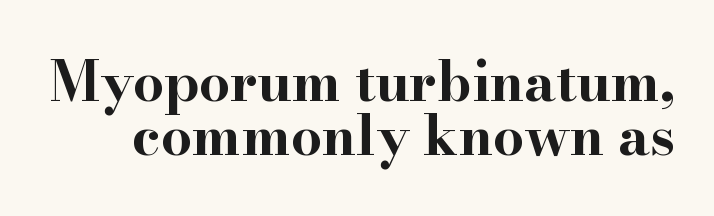
Q: Is the text bold? A: Yes.
Q: Is the text italic (slanted)? A: No, it is upright.
Q: Is the typeface a serif or a sans-serif typeface? A: Serif.
Q: Is the text underlined? A: No.
Q: Is the spacing between letters normal or unusually wide? A: Normal.
Q: Is the spacing between lines tight, normal or loose? A: Tight.
Q: Width (condensed, normal, or wide)? A: Wide.
Q: Stroke contrast? A: High.
Q: x-height? A: Small.
Q: Monospaced? A: No.
